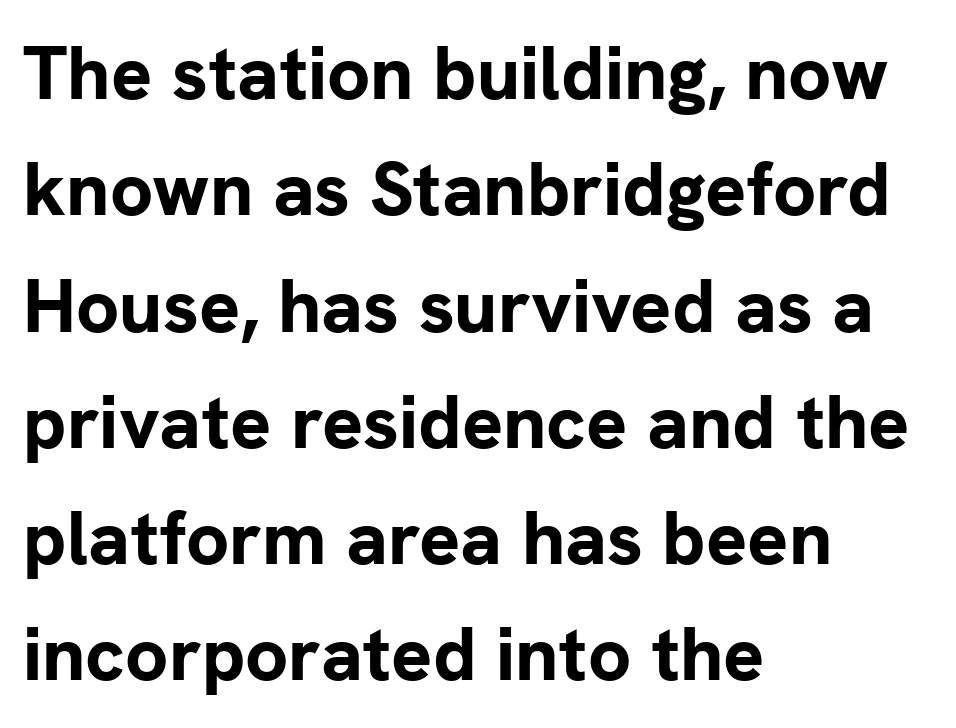
{"serif": "no", "italic": "no", "bold": "yes", "weight": "bold", "width": "normal", "stroke_contrast": "low", "x_height": "medium", "monospaced": "no", "underline": "no", "align": "left", "line_spacing": "normal", "line_spacing_ratio": 1.53, "letter_spacing": "normal", "letter_spacing_em": 0.0, "glyph_px": 76}
